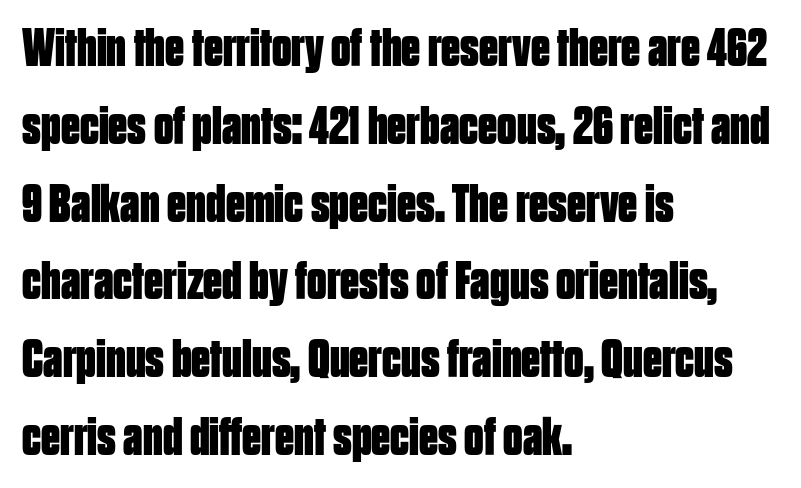
Q: Is the text bold? A: Yes.
Q: Is the text italic (slanted)? A: No, it is upright.
Q: Is the typeface a serif or a sans-serif typeface? A: Sans-serif.
Q: Is the text underlined? A: No.
Q: How is the paragraph aligned? A: Left-aligned.
Q: Is the spacing between letters normal or unusually wide? A: Normal.
Q: Is the spacing between lines tight, normal or loose? A: Normal.
Q: Width (condensed, normal, or wide)? A: Condensed.
Q: Stroke contrast? A: Low.
Q: x-height? A: Large.
Q: Monospaced? A: No.
